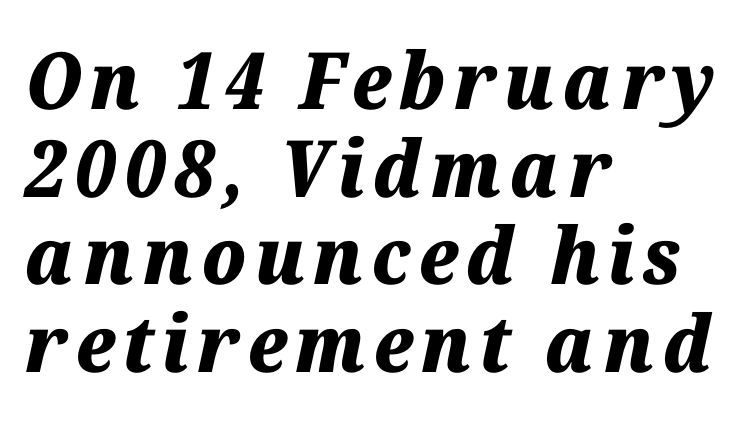
Q: Is the text bold? A: Yes.
Q: Is the text italic (slanted)? A: Yes, it leans right by about 12 degrees.
Q: Is the text underlined? A: No.
Q: How is the paragraph aligned? A: Left-aligned.
Q: Is the spacing between lines tight, normal or loose? A: Tight.
Q: Width (condensed, normal, or wide)? A: Normal.
Q: Stroke contrast? A: Medium.
Q: x-height? A: Medium.
Q: Monospaced? A: No.
